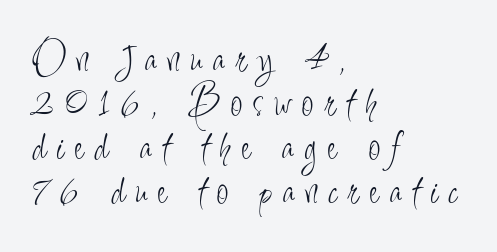
{"serif": "no", "bold": "no", "weight": "light", "width": "condensed", "stroke_contrast": "low", "x_height": "small", "monospaced": "no", "underline": "no", "align": "left", "line_spacing": "tight", "line_spacing_ratio": 1.02, "letter_spacing": "wide", "letter_spacing_em": 0.26, "glyph_px": 43}
